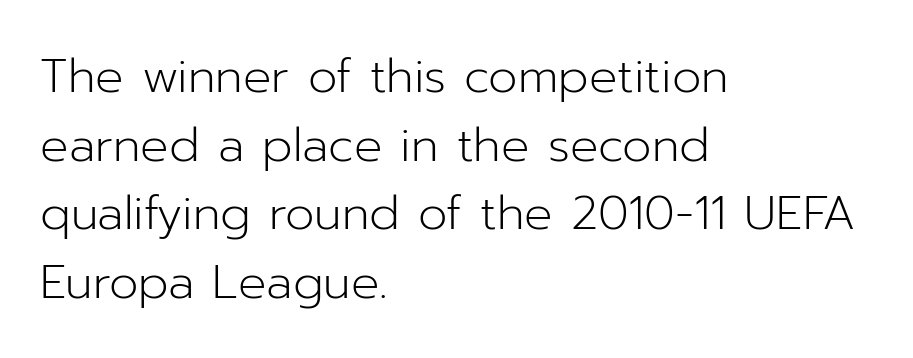
The image shows 47 px light sans-serif type, upright; set left-aligned, normal line spacing (1.46x), normal letter spacing, not underlined; low stroke contrast and a medium x-height.
